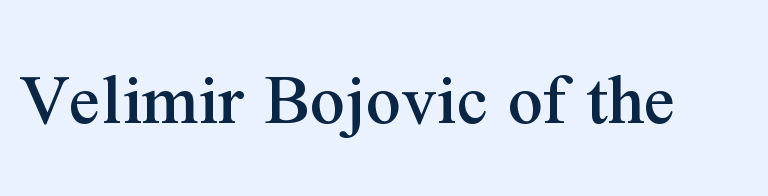
Q: Is the text italic (slanted)? A: No, it is upright.
Q: Is the typeface a serif or a sans-serif typeface? A: Serif.
Q: Is the text underlined? A: No.
Q: Is the spacing between letters normal or unusually wide? A: Normal.
Q: Width (condensed, normal, or wide)? A: Normal.
Q: Stroke contrast? A: Medium.
Q: x-height? A: Medium.
Q: Monospaced? A: No.
